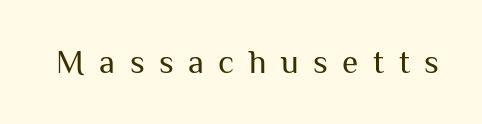
Regarding serifs, this sample does without them. The face used here is proportionally spaced, like ordinary book or web type. Tall strokes in this sample are plumb rather than angled. These lines have a slow, spaced-out rhythm from letter to letter. The typesetting does not lean heavy: it is not bold.
